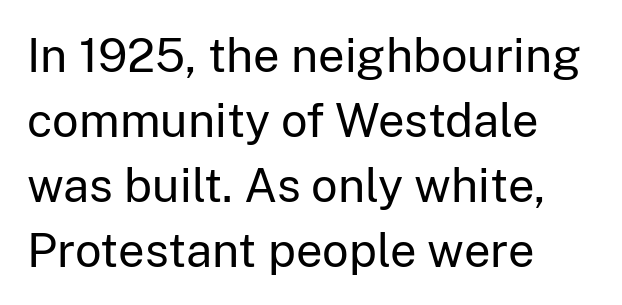
Letterform terminals end flat and unadorned throughout the passage. You could call the tracking neutral — neither tight nor loose. Words float on clear page, feet unadorned. The lines in this sample share a left origin and differ only in where they stop. Unbolded letterforms with no extra heft.
